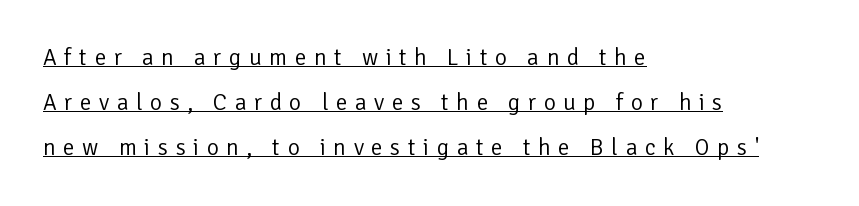
Italic? Not at all — the glyphs are vertical. The passage shown stacks its lines with a broad gap. Stems here are at most as thick as an everyday book face. The glyphs are accompanied by a horizontal stroke just below them. Where is the straight margin? On the left.
